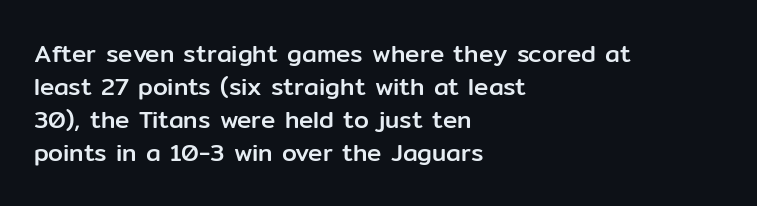
The image shows 24 px text type, upright; set left-aligned, normal line spacing (1.37x), normal letter spacing, not underlined.
